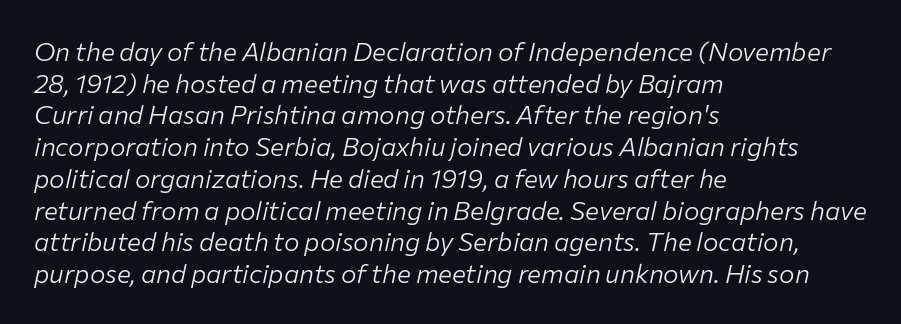
The image shows 26 px text type, italic (leaning right); set left-aligned, line spacing 1.22x, normal letter spacing, not underlined.
